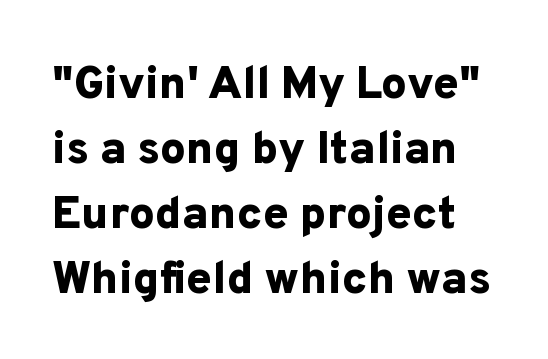
Is there any slant? The stems are plumb. Underlining? Definitely not there. Serifs: no, the terminals of the letterforms are clean. Heavy-handed strokes throughout: this text is bold. The letters sit at their default tracking, neither squeezed nor spread. This sample has the flowing, uneven cadence of proportional lettering.
